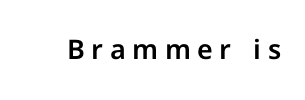
{"italic": "no", "underline": "no", "letter_spacing": "wide", "letter_spacing_em": 0.24, "glyph_px": 27}
